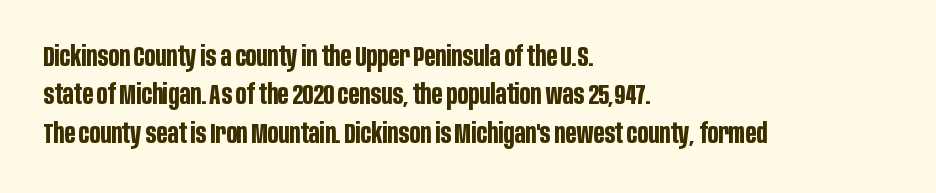
{"serif": "no", "italic": "no", "bold": "yes", "weight": "bold", "width": "condensed", "stroke_contrast": "low", "x_height": "large", "monospaced": "no", "underline": "no", "align": "left", "line_spacing": "normal", "line_spacing_ratio": 1.37, "letter_spacing": "normal", "letter_spacing_em": 0.0, "glyph_px": 28}
